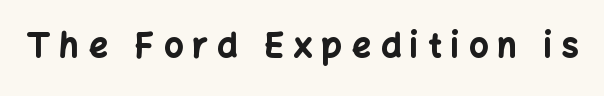
Q: Is the text bold? A: Yes.
Q: Is the text italic (slanted)? A: No, it is upright.
Q: Is the typeface a serif or a sans-serif typeface? A: Sans-serif.
Q: Is the text underlined? A: No.
Q: Is the spacing between letters normal or unusually wide? A: Unusually wide.
Q: Width (condensed, normal, or wide)? A: Normal.
Q: Stroke contrast? A: Low.
Q: x-height? A: Medium.
Q: Monospaced? A: No.
